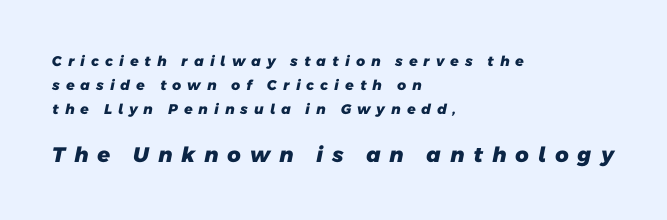
Q: Is the text bold? A: Yes.
Q: Is the text underlined? A: No.
Q: How is the paragraph aligned? A: Left-aligned.
Q: Is the spacing between letters normal or unusually wide? A: Unusually wide.
Q: Which block of text is set in a larger size, the first (top) or the second (bottom)? A: The second (bottom) one.
